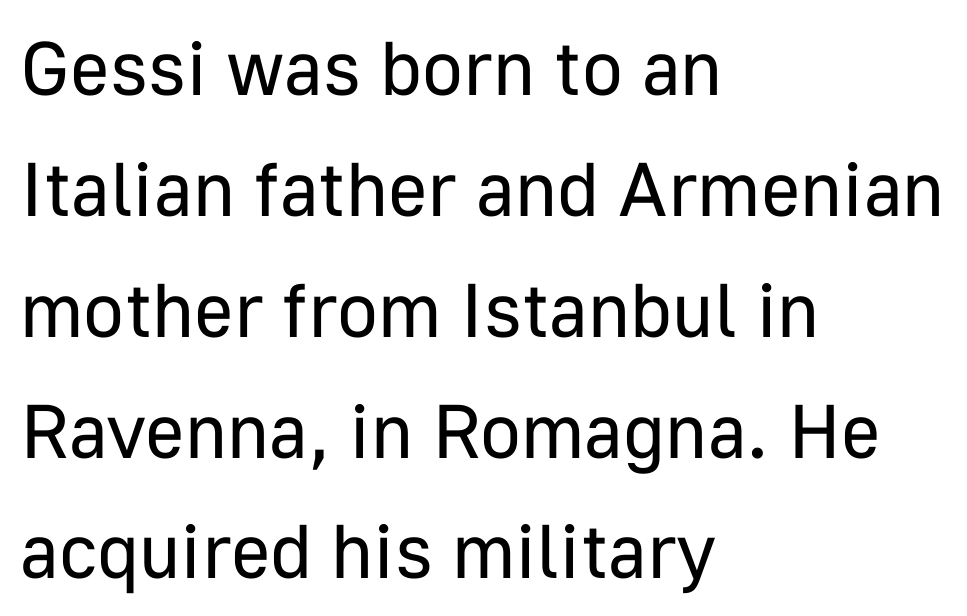
Check under the words: just untouched page. This sample has the flowing, uneven cadence of proportional lettering. Line spacing here is normal. Posture: vertical. Nothing sits at the stroke ends, so this counts as sans-serif. You could call the tracking neutral — neither tight nor loose.
